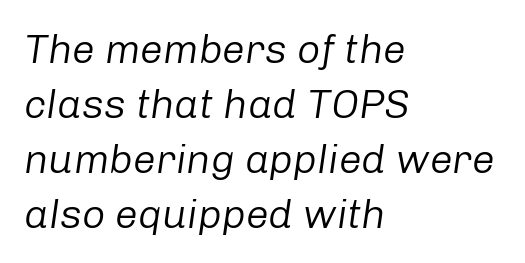
Q: Is the text bold? A: No.
Q: Is the text italic (slanted)? A: Yes, it leans right by about 8 degrees.
Q: Is the text underlined? A: No.
Q: How is the paragraph aligned? A: Left-aligned.
Q: Is the spacing between letters normal or unusually wide? A: Normal.
Q: Is the spacing between lines tight, normal or loose? A: Normal.
Q: Width (condensed, normal, or wide)? A: Normal.
Q: Stroke contrast? A: Low.
Q: x-height? A: Medium.
Q: Monospaced? A: No.
